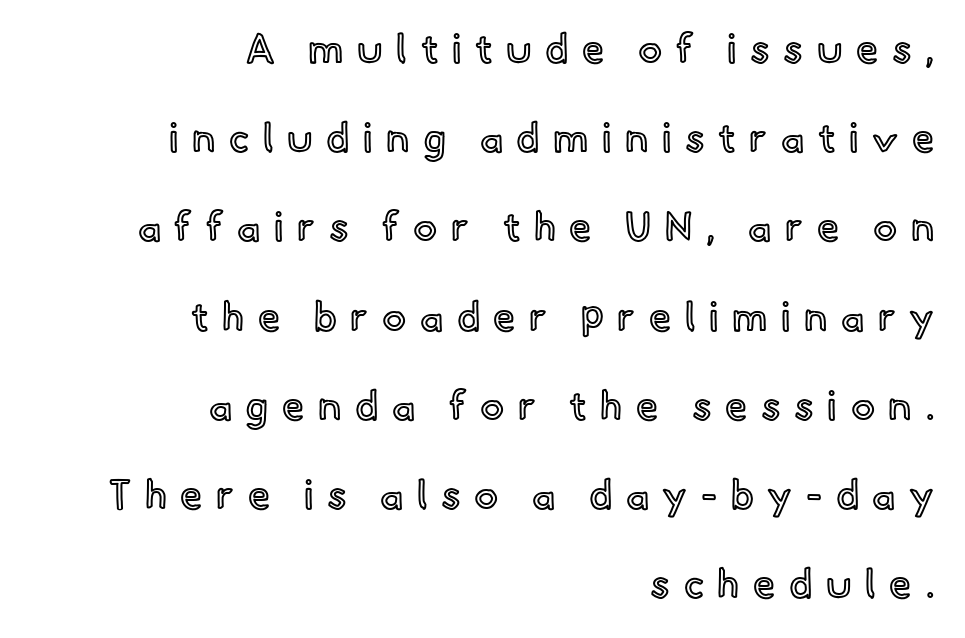
This block would shrink considerably if given ordinary leading; it's expanded now. Just letters on the line, the space beneath them empty. Horizontal alignment here is rightward, an uncommon choice for prose. Tracking here is generous; glyphs stand well apart from one another. Looks like regular typesetting: each glyph gets only the width it needs.
